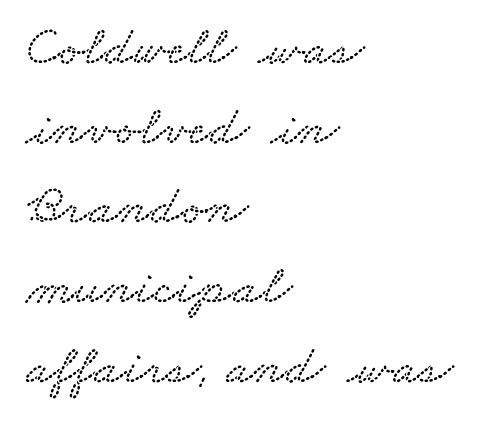
{"width": "wide", "stroke_contrast": "low", "x_height": "small", "monospaced": "no", "underline": "no", "align": "left", "line_spacing": "normal", "line_spacing_ratio": 1.45, "letter_spacing": "normal", "letter_spacing_em": 0.0, "glyph_px": 55}
